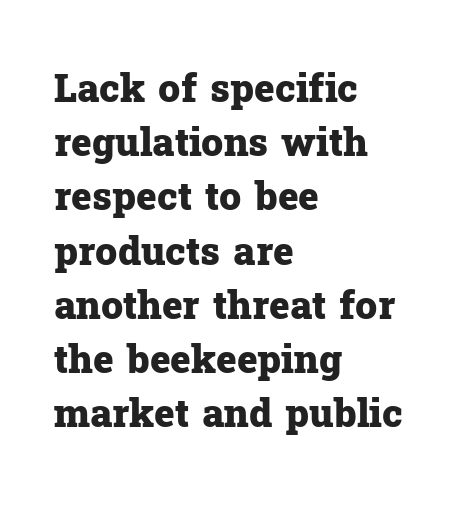
{"serif": "yes", "italic": "no", "bold": "yes", "weight": "heavy", "width": "normal", "stroke_contrast": "low", "x_height": "medium", "monospaced": "no", "underline": "no", "align": "left", "line_spacing": "normal", "line_spacing_ratio": 1.39, "letter_spacing": "normal", "letter_spacing_em": 0.0, "glyph_px": 39}
